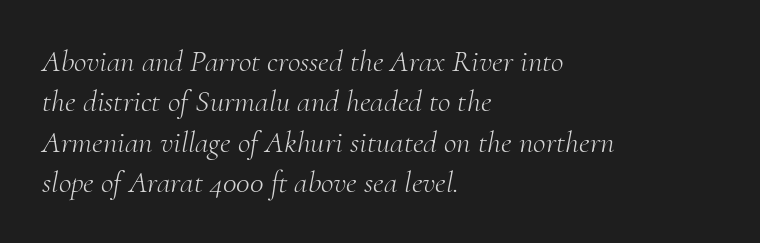
The passage shown is typeset with a serif family. The letters advance in unequal steps, a hallmark of proportional type. Successive baselines arrive at the customary interval. The whole block is typeset with a tilt. The line texture is even and compact thanks to regular tracking.
